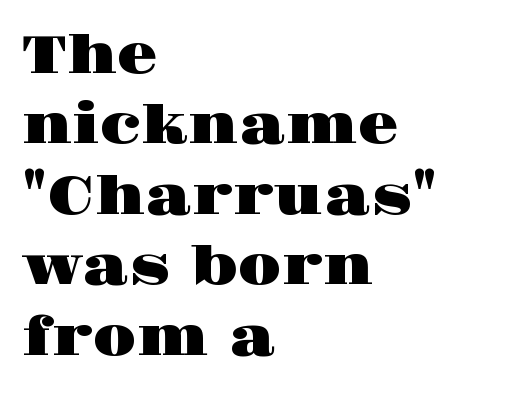
Q: Is the text italic (slanted)? A: No, it is upright.
Q: Is the typeface a serif or a sans-serif typeface? A: Serif.
Q: Is the text underlined? A: No.
Q: How is the paragraph aligned? A: Left-aligned.
Q: Is the spacing between letters normal or unusually wide? A: Normal.
Q: Is the spacing between lines tight, normal or loose? A: Normal.
Q: Width (condensed, normal, or wide)? A: Wide.
Q: Stroke contrast? A: High.
Q: x-height? A: Large.
Q: Monospaced? A: No.
